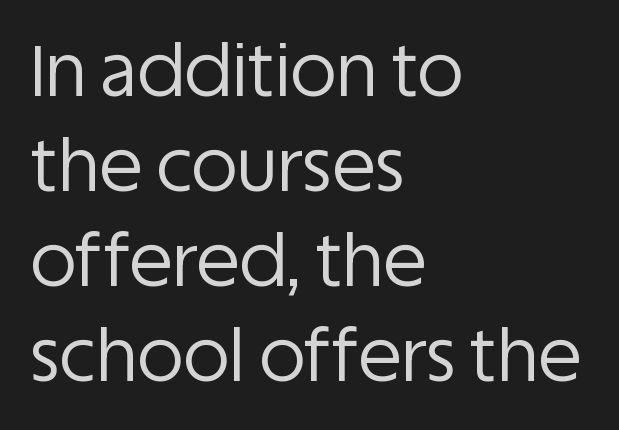
Q: Is the text bold? A: No.
Q: Is the text italic (slanted)? A: No, it is upright.
Q: Is the typeface a serif or a sans-serif typeface? A: Sans-serif.
Q: Is the text underlined? A: No.
Q: How is the paragraph aligned? A: Left-aligned.
Q: Is the spacing between letters normal or unusually wide? A: Normal.
Q: Is the spacing between lines tight, normal or loose? A: Normal.
Q: Width (condensed, normal, or wide)? A: Normal.
Q: Stroke contrast? A: Low.
Q: x-height? A: Large.
Q: Monospaced? A: No.
